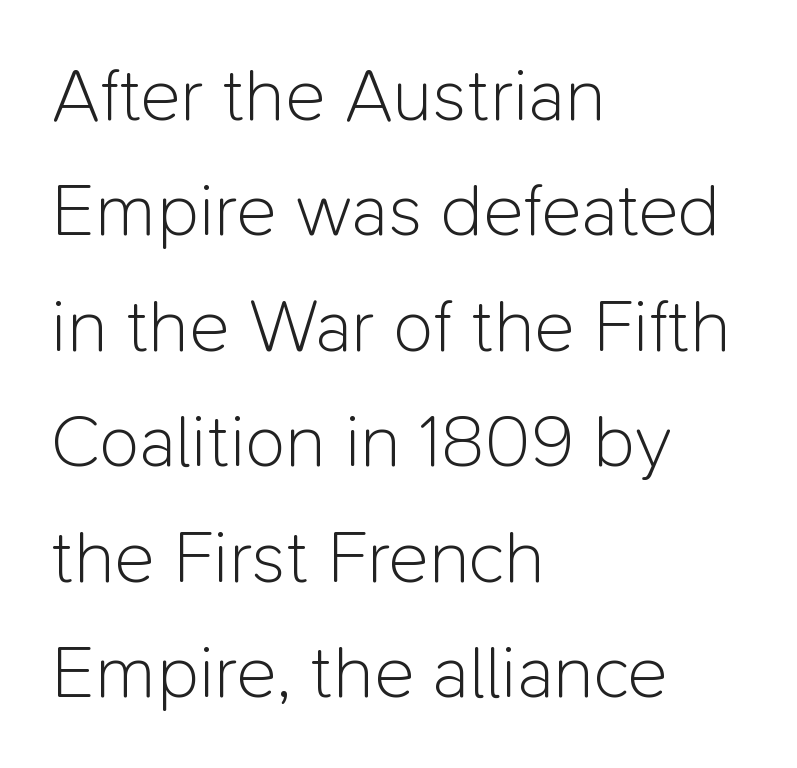
The image shows 75 px light sans-serif type, upright; set left-aligned, normal line spacing (1.54x), normal letter spacing, not underlined; low stroke contrast and a medium x-height.
